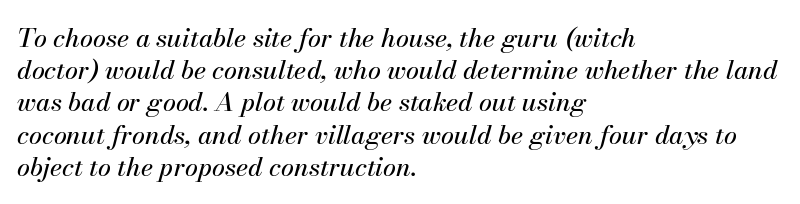
{"italic": "yes", "lean": "right", "slant_degrees": 13, "underline": "no", "align": "left", "line_spacing_ratio": 1.24, "letter_spacing": "normal", "letter_spacing_em": 0.0, "glyph_px": 26}
